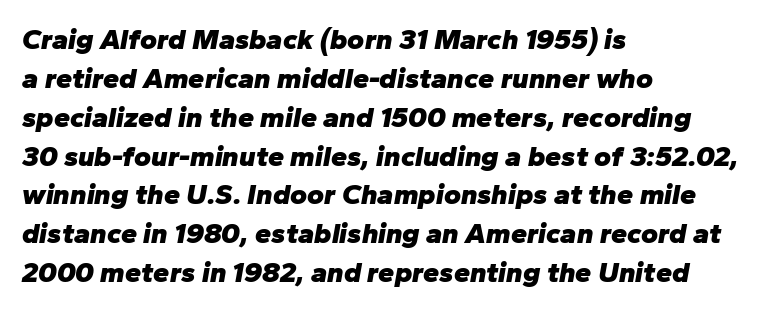
The image shows 29 px heavy type, italic (leaning right); set left-aligned, normal line spacing (1.34x), normal letter spacing, not underlined; low stroke contrast and a medium x-height.
